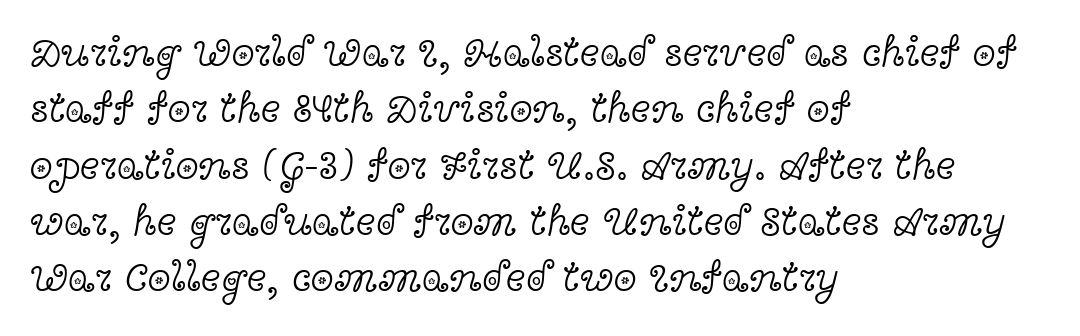
Q: Is the text bold? A: No.
Q: Is the text italic (slanted)? A: Yes.
Q: Is the typeface a serif or a sans-serif typeface? A: Serif.
Q: Is the text underlined? A: No.
Q: How is the paragraph aligned? A: Left-aligned.
Q: Is the spacing between letters normal or unusually wide? A: Normal.
Q: Is the spacing between lines tight, normal or loose? A: Normal.
Q: Width (condensed, normal, or wide)? A: Wide.
Q: x-height? A: Medium.
Q: Monospaced? A: No.
